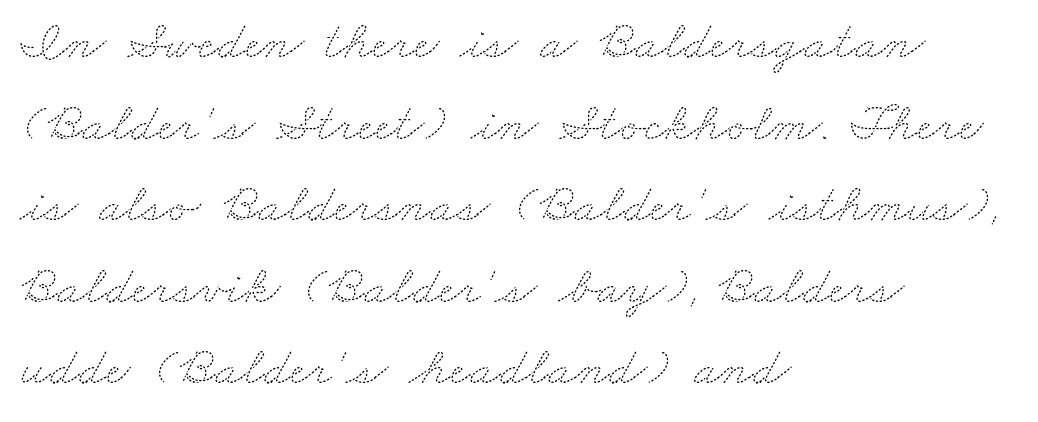
Q: Is the text bold? A: No.
Q: Is the text underlined? A: No.
Q: How is the paragraph aligned? A: Left-aligned.
Q: Is the spacing between letters normal or unusually wide? A: Normal.
Q: Is the spacing between lines tight, normal or loose? A: Normal.
Q: Width (condensed, normal, or wide)? A: Wide.
Q: Stroke contrast? A: Medium.
Q: x-height? A: Small.
Q: Monospaced? A: No.
